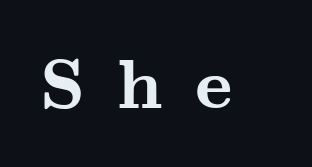
Quick note: underline off. The text was rendered using a seriffed face with decorative stroke endings. The typography opts for an upright posture over an oblique one. Glyph-to-glyph distance is far greater than everyday printed text.
